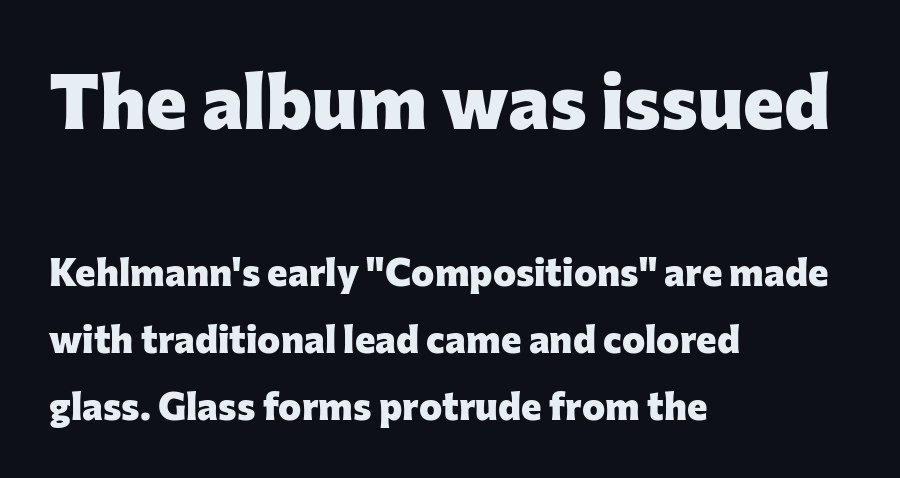
{"serif": "no", "italic": "no", "bold": "yes", "weight": "heavy", "width": "normal", "stroke_contrast": "low", "x_height": "medium", "monospaced": "no", "underline": "no", "align": "left", "line_spacing_ratio": 1.72, "letter_spacing": "normal", "letter_spacing_em": 0.0, "larger_block": "first", "size_ratio": 2.0, "glyph_px": 78}
